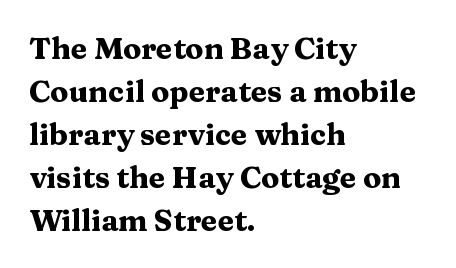
The image shows 30 px heavy, wide serif type, upright; set left-aligned, normal line spacing (1.43x), normal letter spacing, not underlined; medium stroke contrast and a medium x-height.
